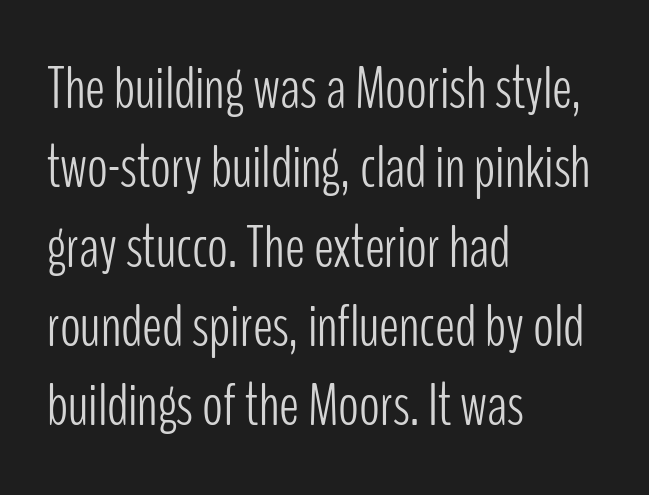
{"serif": "no", "italic": "no", "bold": "no", "weight": "light", "width": "condensed", "stroke_contrast": "low", "x_height": "medium", "monospaced": "no", "underline": "no", "align": "left", "line_spacing": "normal", "line_spacing_ratio": 1.3, "letter_spacing": "normal", "letter_spacing_em": 0.0, "glyph_px": 61}
